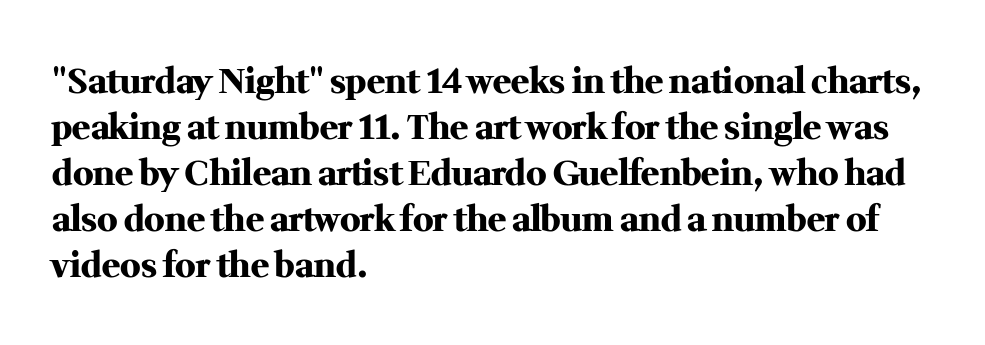
Q: Is the text bold? A: Yes.
Q: Is the text italic (slanted)? A: No, it is upright.
Q: Is the typeface a serif or a sans-serif typeface? A: Serif.
Q: Is the text underlined? A: No.
Q: How is the paragraph aligned? A: Left-aligned.
Q: Is the spacing between letters normal or unusually wide? A: Normal.
Q: Is the spacing between lines tight, normal or loose? A: Normal.
Q: Width (condensed, normal, or wide)? A: Normal.
Q: Stroke contrast? A: Medium.
Q: x-height? A: Medium.
Q: Monospaced? A: No.
